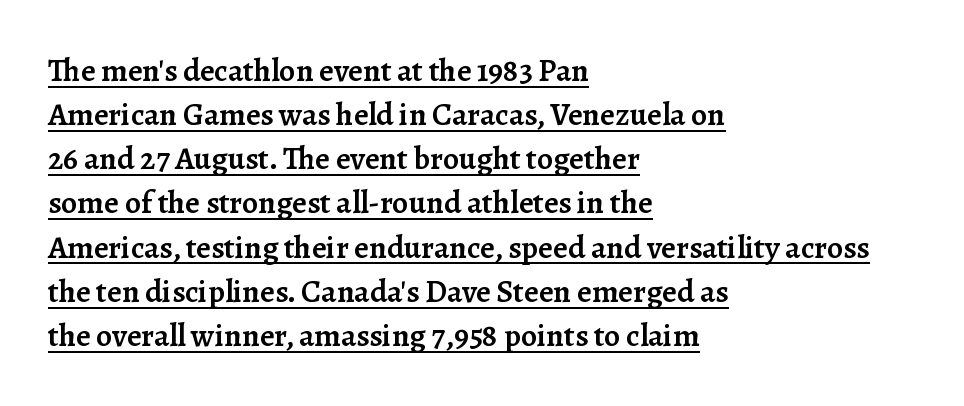
You can see a thin bar hugging the bottom of the glyphs. Moderately thickened strokes mark this as semibold type. The passage shown has conventional tracking throughout. You can tell it's not italic because the verticals are truly vertical. The lines are quadded left. Honestly, the row spacing looks completely unremarkable.
